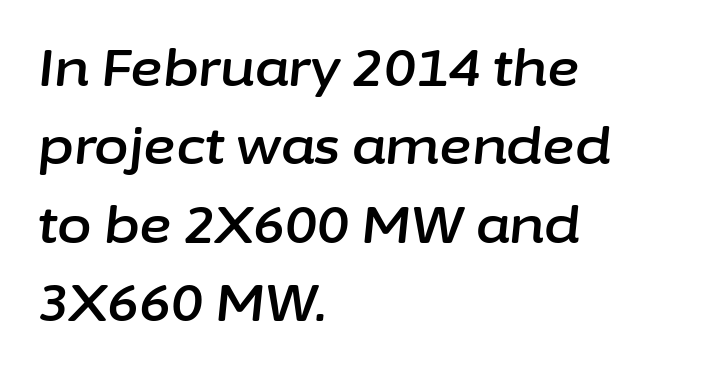
Q: Is the text italic (slanted)? A: Yes, it leans right by about 6 degrees.
Q: Is the text underlined? A: No.
Q: How is the paragraph aligned? A: Left-aligned.
Q: Is the spacing between letters normal or unusually wide? A: Normal.
Q: Is the spacing between lines tight, normal or loose? A: Normal.
Q: Width (condensed, normal, or wide)? A: Normal.
Q: Stroke contrast? A: Low.
Q: x-height? A: Medium.
Q: Monospaced? A: No.
